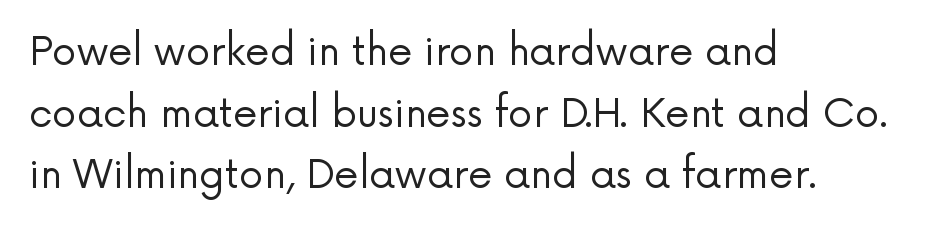
Q: Is the text bold? A: No.
Q: Is the text italic (slanted)? A: No, it is upright.
Q: Is the typeface a serif or a sans-serif typeface? A: Sans-serif.
Q: Is the text underlined? A: No.
Q: How is the paragraph aligned? A: Left-aligned.
Q: Is the spacing between letters normal or unusually wide? A: Normal.
Q: Is the spacing between lines tight, normal or loose? A: Normal.
Q: Width (condensed, normal, or wide)? A: Normal.
Q: Stroke contrast? A: Low.
Q: x-height? A: Medium.
Q: Monospaced? A: No.
